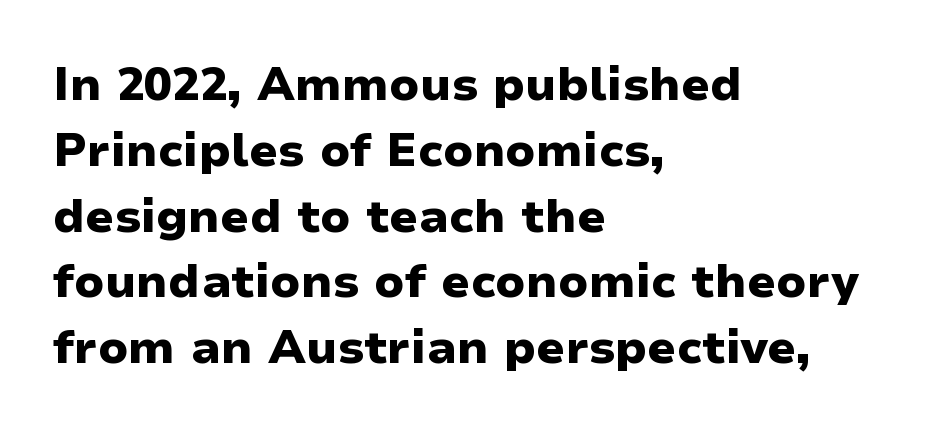
{"serif": "no", "italic": "no", "bold": "yes", "weight": "heavy", "width": "wide", "stroke_contrast": "low", "x_height": "medium", "monospaced": "no", "underline": "no", "align": "left", "line_spacing": "normal", "line_spacing_ratio": 1.43, "letter_spacing": "normal", "letter_spacing_em": 0.0, "glyph_px": 46}
